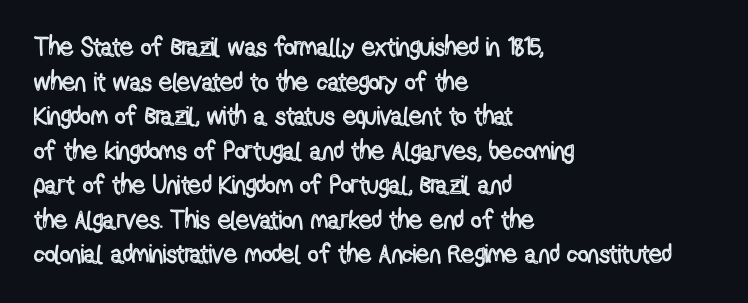
{"italic": "no", "underline": "no", "align": "left", "line_spacing": "normal", "line_spacing_ratio": 1.33, "letter_spacing": "normal", "letter_spacing_em": 0.0, "glyph_px": 26}
